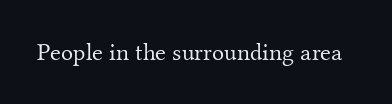
{"italic": "no", "bold": "no", "underline": "no", "letter_spacing": "normal", "letter_spacing_em": 0.0, "glyph_px": 25}
